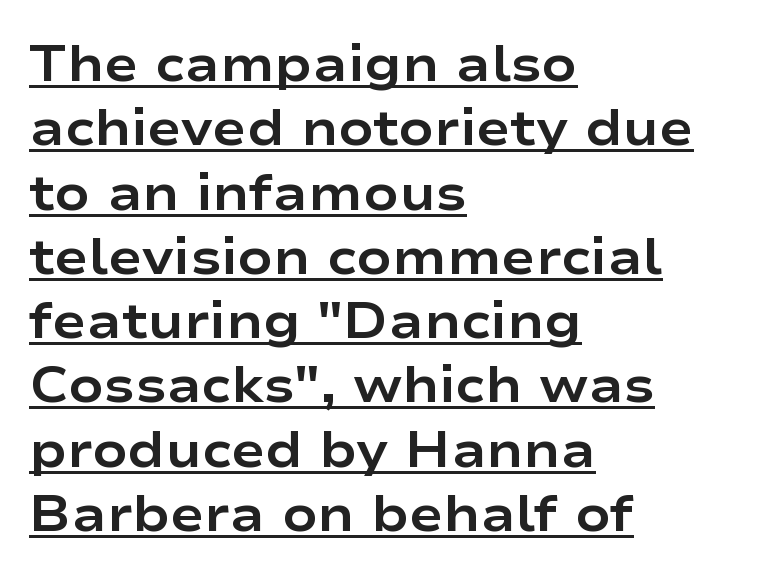
{"serif": "no", "italic": "no", "bold": "yes", "weight": "bold", "width": "wide", "stroke_contrast": "low", "x_height": "medium", "monospaced": "no", "underline": "yes", "align": "left", "line_spacing": "normal", "line_spacing_ratio": 1.26, "letter_spacing": "normal", "letter_spacing_em": 0.0, "glyph_px": 51}
